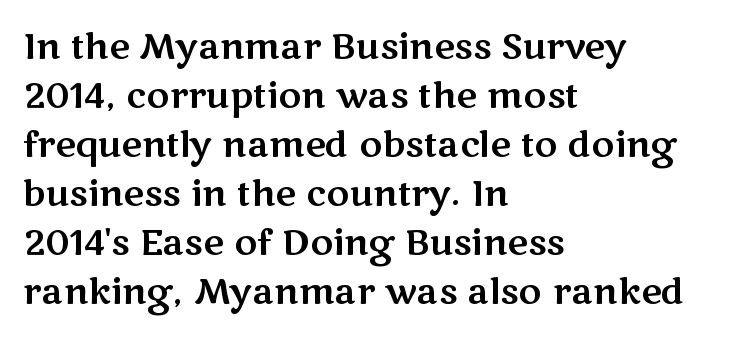
The image shows 35 px wide sans-serif type, upright; set left-aligned, normal line spacing (1.4x), normal letter spacing, not underlined; medium stroke contrast and a medium x-height.
